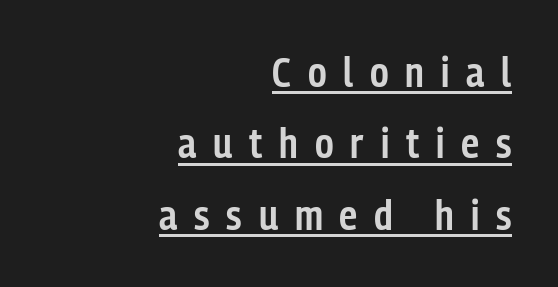
Q: Is the text bold? A: Semi-bold.
Q: Is the text italic (slanted)? A: No, it is upright.
Q: Is the typeface a serif or a sans-serif typeface? A: Sans-serif.
Q: Is the text underlined? A: Yes.
Q: How is the paragraph aligned? A: Right-aligned.
Q: Is the spacing between letters normal or unusually wide? A: Unusually wide.
Q: Width (condensed, normal, or wide)? A: Condensed.
Q: Stroke contrast? A: Low.
Q: x-height? A: Medium.
Q: Monospaced? A: No.
